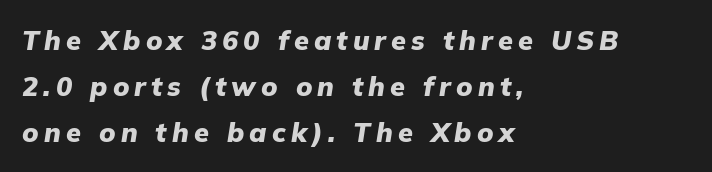
Q: Is the text bold? A: Yes.
Q: Is the text italic (slanted)? A: Yes, it leans right by about 9 degrees.
Q: Is the text underlined? A: No.
Q: How is the paragraph aligned? A: Left-aligned.
